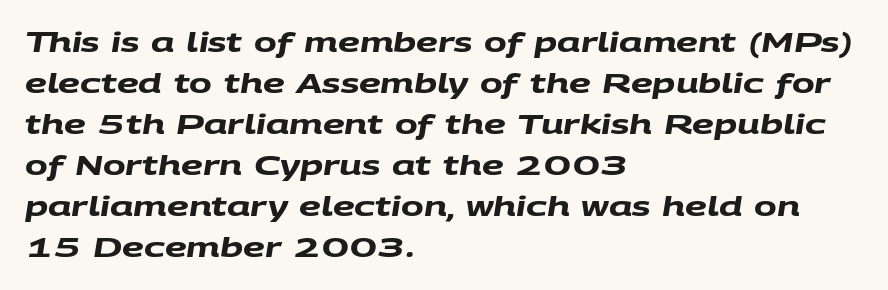
Q: Is the text bold? A: Yes.
Q: Is the text underlined? A: No.
Q: How is the paragraph aligned? A: Left-aligned.
Q: Is the spacing between letters normal or unusually wide? A: Normal.
Q: Is the spacing between lines tight, normal or loose? A: Normal.
